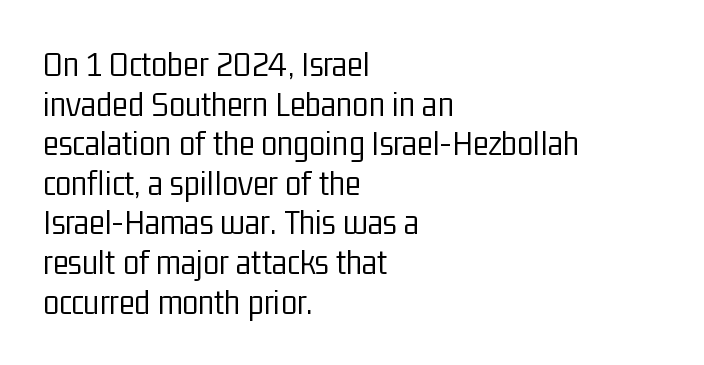
The image shows 37 px light, condensed sans-serif type, upright; set left-aligned, tight line spacing (1.07x), normal letter spacing, not underlined; low stroke contrast and a medium x-height.
